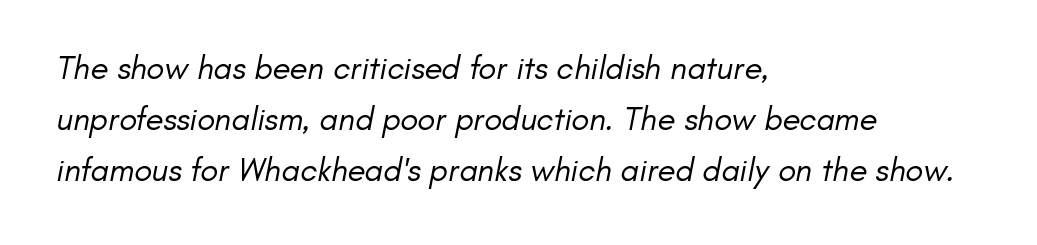
Nothing heavy about these letters — not bold at all. The string is rendered with underlining switched off. Compared with a centered layout, this one pins lines to the left instead. No extra tracking has been applied to these lines. Varying glyph widths throughout — classic text-font behaviour. Evenly set lines give the paragraph a standard silhouette.
